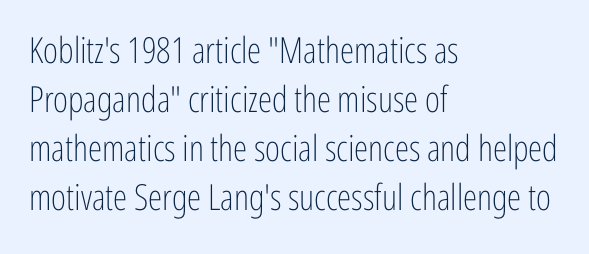
The image shows 36 px light, condensed sans-serif type, upright; set left-aligned, normal line spacing (1.36x), normal letter spacing, not underlined; low stroke contrast and a medium x-height.
